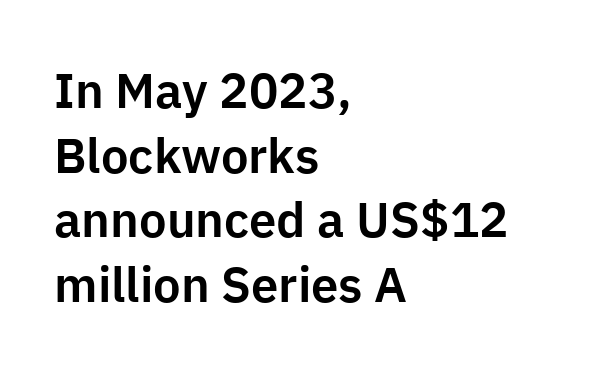
Q: Is the text italic (slanted)? A: No, it is upright.
Q: Is the typeface a serif or a sans-serif typeface? A: Sans-serif.
Q: Is the text underlined? A: No.
Q: How is the paragraph aligned? A: Left-aligned.
Q: Is the spacing between letters normal or unusually wide? A: Normal.
Q: Is the spacing between lines tight, normal or loose? A: Normal.
Q: Width (condensed, normal, or wide)? A: Normal.
Q: Stroke contrast? A: Low.
Q: x-height? A: Medium.
Q: Monospaced? A: No.
